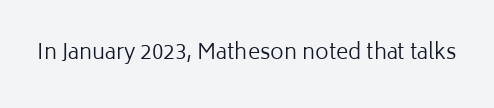
Q: Is the text bold? A: No.
Q: Is the text italic (slanted)? A: No, it is upright.
Q: Is the text underlined? A: No.
Q: Is the spacing between letters normal or unusually wide? A: Normal.
